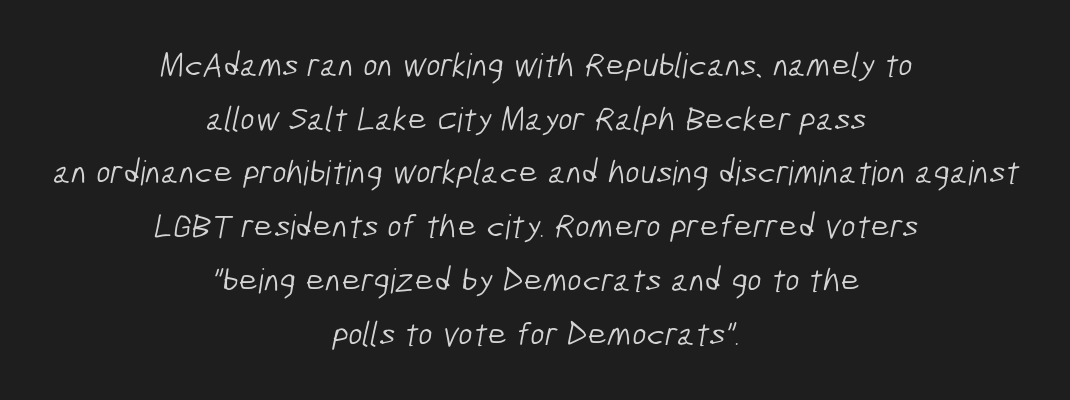
Q: Is the text bold? A: No.
Q: Is the typeface a serif or a sans-serif typeface? A: Sans-serif.
Q: Is the text underlined? A: No.
Q: How is the paragraph aligned? A: Centered.
Q: Is the spacing between letters normal or unusually wide? A: Normal.
Q: Is the spacing between lines tight, normal or loose? A: Normal.
Q: Width (condensed, normal, or wide)? A: Condensed.
Q: Stroke contrast? A: Low.
Q: x-height? A: Medium.
Q: Monospaced? A: No.
